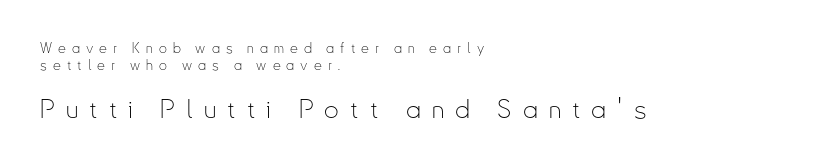
{"italic": "no", "bold": "no", "underline": "no", "align": "left", "line_spacing_ratio": 1.22, "letter_spacing": "wide", "letter_spacing_em": 0.43, "larger_block": "second", "size_ratio": 1.86, "glyph_px": 26}
